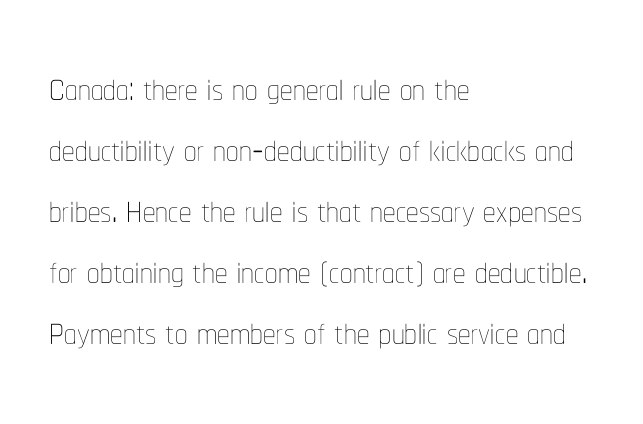
{"italic": "no", "bold": "no", "weight": "thin", "width": "condensed", "stroke_contrast": "low", "x_height": "medium", "monospaced": "no", "underline": "no", "align": "left", "line_spacing_ratio": 1.22, "letter_spacing": "normal", "letter_spacing_em": 0.0, "glyph_px": 50}
